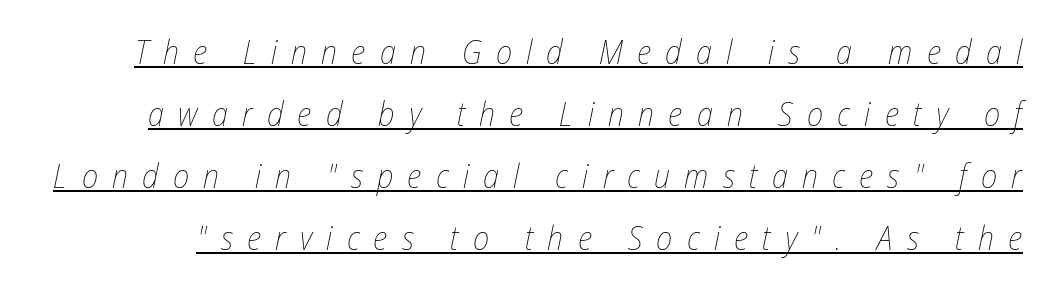
Q: Is the text bold? A: No.
Q: Is the text italic (slanted)? A: Yes, it leans right by about 12 degrees.
Q: Is the text underlined? A: Yes.
Q: Is the spacing between letters normal or unusually wide? A: Unusually wide.
Q: Width (condensed, normal, or wide)? A: Condensed.
Q: Stroke contrast? A: Low.
Q: x-height? A: Medium.
Q: Monospaced? A: No.
